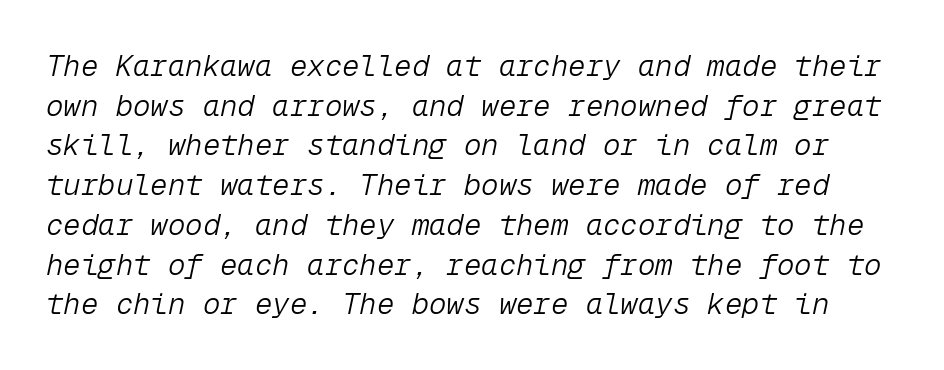
Q: Is the text bold? A: No.
Q: Is the text italic (slanted)? A: Yes, it leans right by about 12 degrees.
Q: Is the text underlined? A: No.
Q: Is the spacing between letters normal or unusually wide? A: Normal.
Q: Is the spacing between lines tight, normal or loose? A: Normal.
Q: Width (condensed, normal, or wide)? A: Normal.
Q: Stroke contrast? A: Low.
Q: x-height? A: Medium.
Q: Monospaced? A: Yes.
